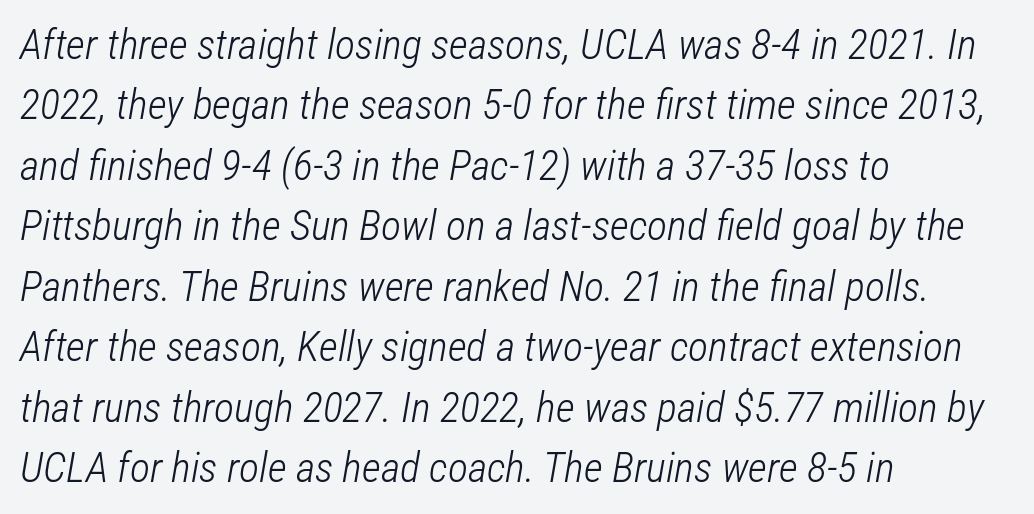
Q: Is the text bold? A: No.
Q: Is the text italic (slanted)? A: Yes, it leans right by about 12 degrees.
Q: Is the text underlined? A: No.
Q: How is the paragraph aligned? A: Left-aligned.
Q: Is the spacing between letters normal or unusually wide? A: Normal.
Q: Is the spacing between lines tight, normal or loose? A: Normal.
Q: Width (condensed, normal, or wide)? A: Condensed.
Q: Stroke contrast? A: Low.
Q: x-height? A: Medium.
Q: Monospaced? A: No.
